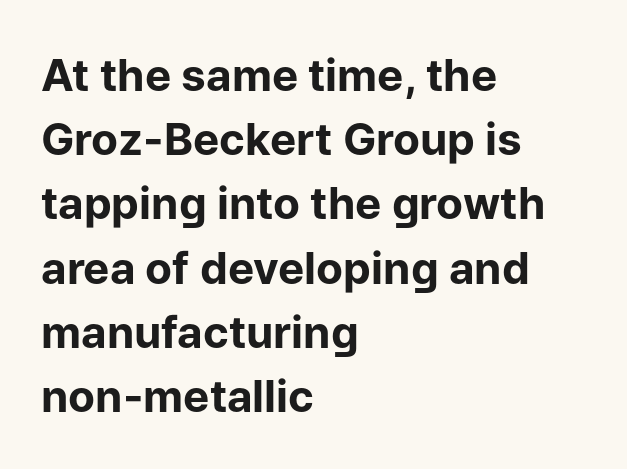
The image shows 44 px bold sans-serif type, upright; set left-aligned, normal line spacing (1.46x), normal letter spacing, not underlined; low stroke contrast and a medium x-height.
